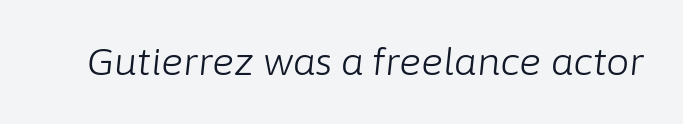
{"italic": "yes", "lean": "right", "slant_degrees": 6, "bold": "no", "weight": "light", "width": "normal", "stroke_contrast": "low", "x_height": "medium", "monospaced": "no", "underline": "no", "letter_spacing": "normal", "letter_spacing_em": 0.0, "glyph_px": 37}
